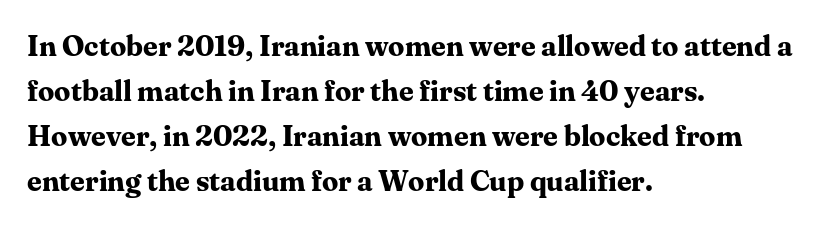
The image shows 29 px bold serif type, upright; set left-aligned, normal line spacing (1.55x), normal letter spacing, not underlined; medium stroke contrast and a medium x-height.
